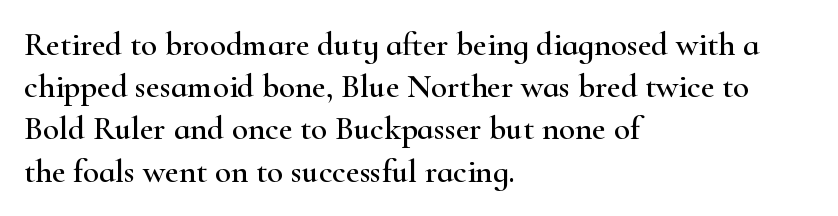
The image shows 33 px wide serif type, upright; set left-aligned, normal line spacing (1.28x), normal letter spacing, not underlined; high stroke contrast and a small x-height.
